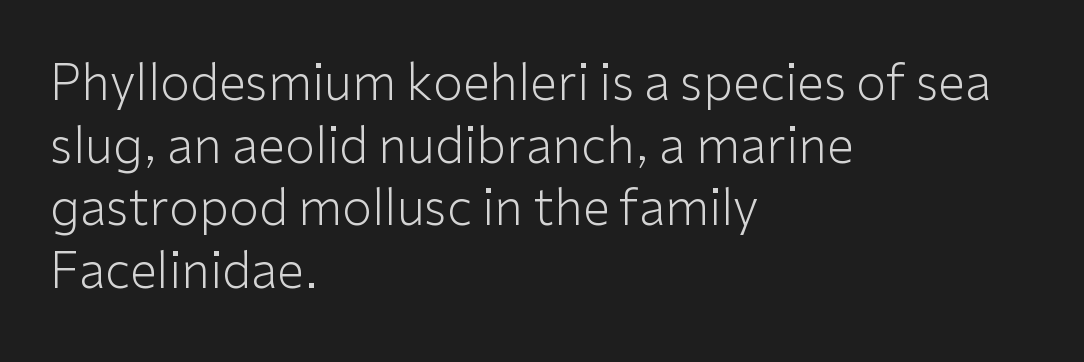
The image shows 49 px light sans-serif type, upright; set left-aligned, normal line spacing (1.28x), normal letter spacing, not underlined; low stroke contrast and a medium x-height.
